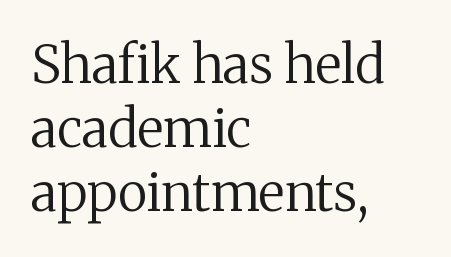
Line beginnings align vertically; line endings do not. Glyph-to-glyph distance matches everyday printed text. The gap between lines stays unmarked. Do the characters align in a grid? No, the font is proportional. This sample uses an upright cut, with every glyph sitting square on the baseline.
